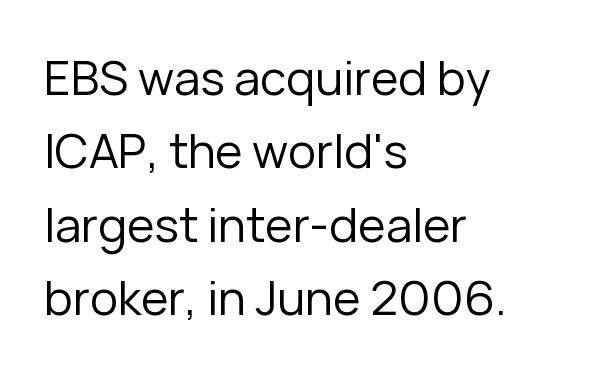
The foot of each line stays bare and open. The passage shown stacks its lines at a standard gap. The typography opts for an upright posture over an oblique one. To sum up the face: it is a sans, with no serifs. Looks like regular typesetting: each glyph gets only the width it needs.
